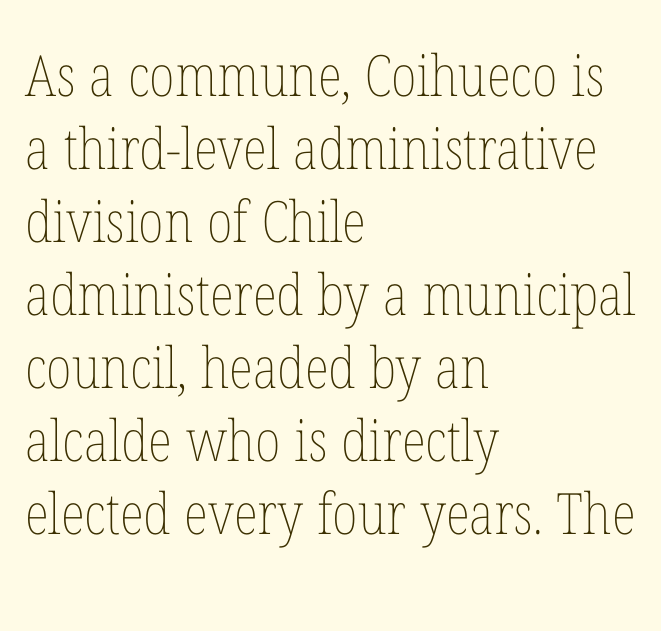
This rendering uses left alignment, leaving the right contour irregular. Varying glyph widths throughout — classic text-font behaviour. The letterforms sit shoulder to shoulder at normal distance. Notice how the stems are strictly vertical — no italics here.
